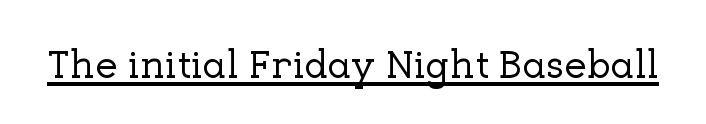
Q: Is the text italic (slanted)? A: No, it is upright.
Q: Is the typeface a serif or a sans-serif typeface? A: Serif.
Q: Is the text underlined? A: Yes.
Q: Is the spacing between letters normal or unusually wide? A: Normal.
Q: Width (condensed, normal, or wide)? A: Normal.
Q: Stroke contrast? A: Low.
Q: x-height? A: Medium.
Q: Monospaced? A: No.
